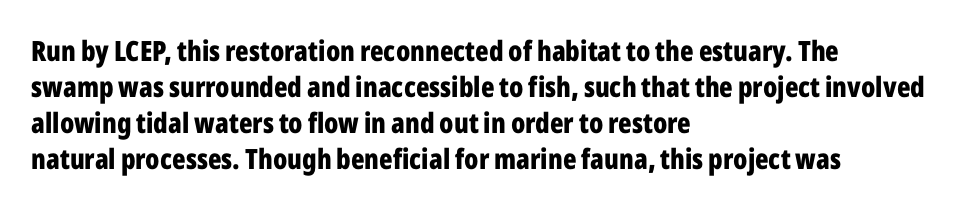
The block of text has a typical density, with ordinary space between rows. Each row of text sits above clean, open space. The horizontal fit of the characters is conventional and even. Students, this is bold: see how much ink each stroke carries.
